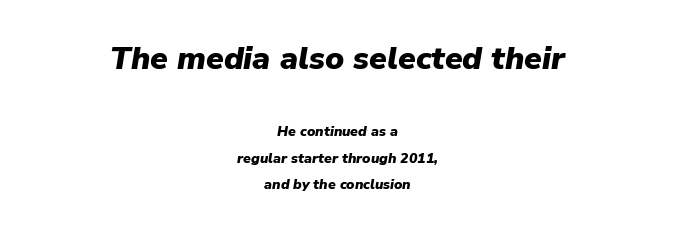
The words here are not underlined. Teacher's note: observe the equal gaps on both sides — that is centered alignment. Tracking here is standard; glyphs follow each other at the usual distance. A full-strength bold gives these letters their thick strokes.
